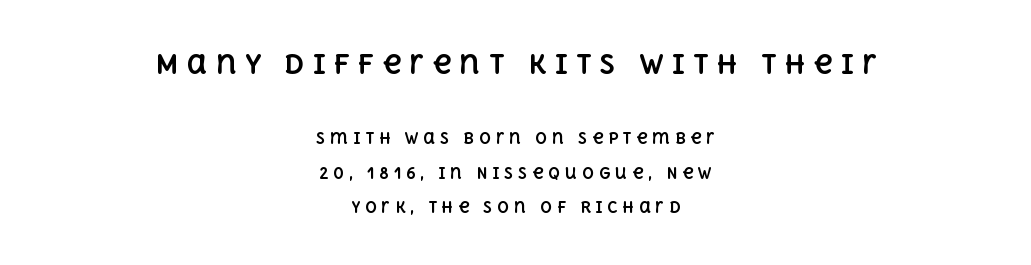
{"italic": "no", "bold": "yes", "underline": "no", "align": "center", "line_spacing": "loose", "line_spacing_ratio": 2.31, "letter_spacing": "wide", "letter_spacing_em": 0.31, "larger_block": "first", "size_ratio": 1.73, "glyph_px": 26}
